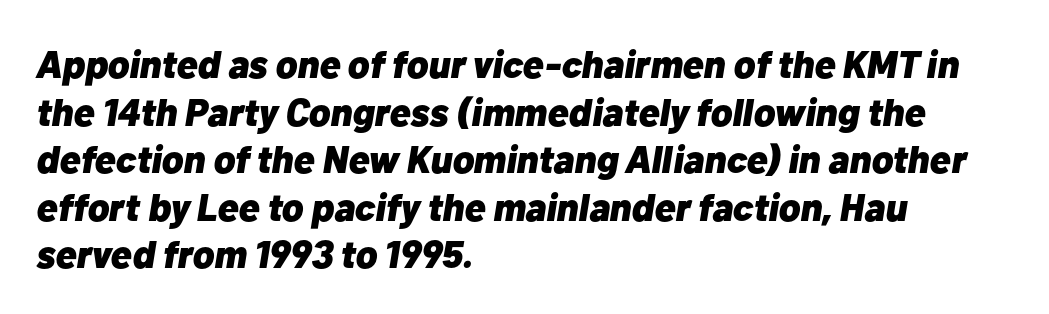
Q: Is the text bold? A: Yes.
Q: Is the text italic (slanted)? A: Yes, it leans right by about 10 degrees.
Q: Is the text underlined? A: No.
Q: How is the paragraph aligned? A: Left-aligned.
Q: Is the spacing between letters normal or unusually wide? A: Normal.
Q: Width (condensed, normal, or wide)? A: Normal.
Q: Stroke contrast? A: Low.
Q: x-height? A: Medium.
Q: Monospaced? A: No.
